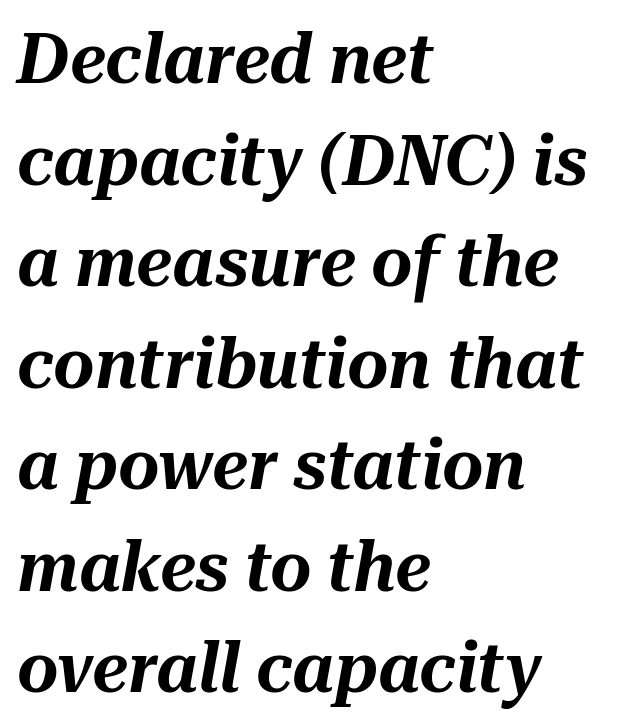
A classic flush-left, rag-right setting is used for this passage. Unmarked baselines from the first word to the last. Successive baselines arrive at the customary interval. These lines are rendered in a variable-pitch font.
